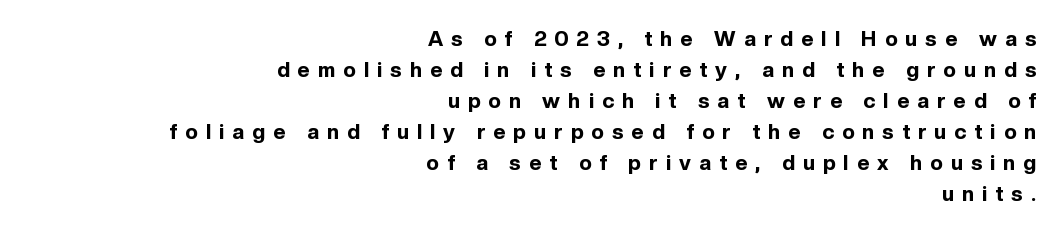
{"italic": "no", "bold": "yes", "underline": "no", "align": "right", "line_spacing": "normal", "line_spacing_ratio": 1.48, "letter_spacing": "wide", "letter_spacing_em": 0.39, "glyph_px": 21}
